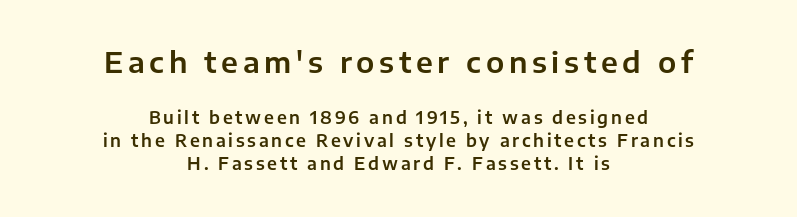
Q: Is the text italic (slanted)? A: No, it is upright.
Q: Is the typeface a serif or a sans-serif typeface? A: Sans-serif.
Q: Is the text underlined? A: No.
Q: How is the paragraph aligned? A: Centered.
Q: Is the spacing between lines tight, normal or loose? A: Normal.
Q: Which block of text is set in a larger size, the first (top) or the second (bottom)? A: The first (top) one.
Q: Width (condensed, normal, or wide)? A: Normal.
Q: Stroke contrast? A: Low.
Q: x-height? A: Medium.
Q: Monospaced? A: No.
